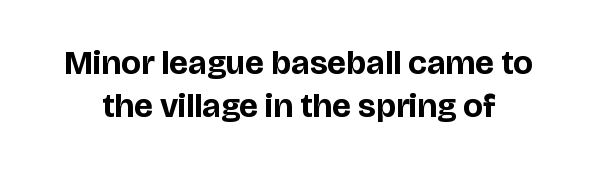
Q: Is the text bold? A: Yes.
Q: Is the text italic (slanted)? A: No, it is upright.
Q: Is the typeface a serif or a sans-serif typeface? A: Sans-serif.
Q: Is the text underlined? A: No.
Q: Is the spacing between letters normal or unusually wide? A: Normal.
Q: Is the spacing between lines tight, normal or loose? A: Normal.
Q: Width (condensed, normal, or wide)? A: Normal.
Q: Stroke contrast? A: Low.
Q: x-height? A: Large.
Q: Monospaced? A: No.
